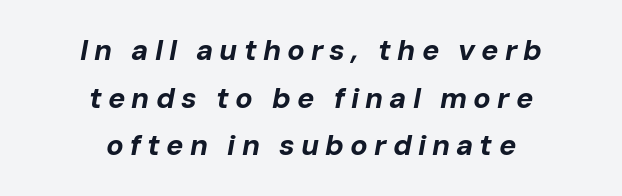
{"italic": "yes", "lean": "right", "slant_degrees": 10, "bold": "yes", "weight": "bold", "width": "normal", "stroke_contrast": "low", "x_height": "medium", "monospaced": "no", "underline": "no", "align": "center", "line_spacing": "normal", "line_spacing_ratio": 1.64, "letter_spacing": "wide", "letter_spacing_em": 0.21, "glyph_px": 29}
